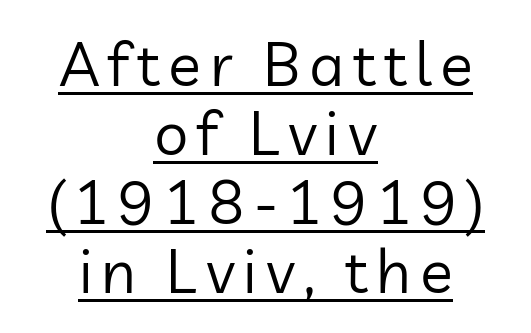
The image shows 61 px regular-weight sans-serif type, upright; set centered, tight line spacing (1.13x), underlined; low stroke contrast and a medium x-height.
